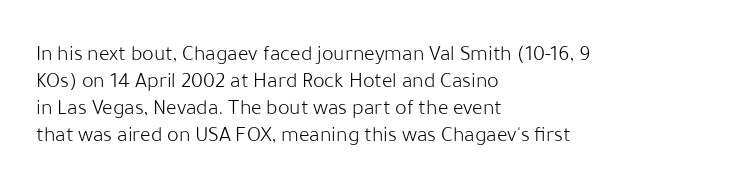
Honestly, the letter spacing is just normal — you wouldn't notice it. A student would call this left alignment; a typographer would say flush left, rag right. The font sits on the lighter half of the weight spectrum, regular included. Just letters on the line, the space beneath them empty.
